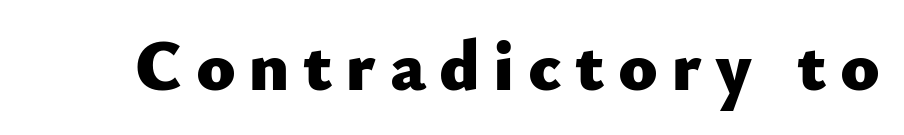
The image shows 72 px heavy sans-serif type, upright; set not underlined; low stroke contrast and a small x-height.
